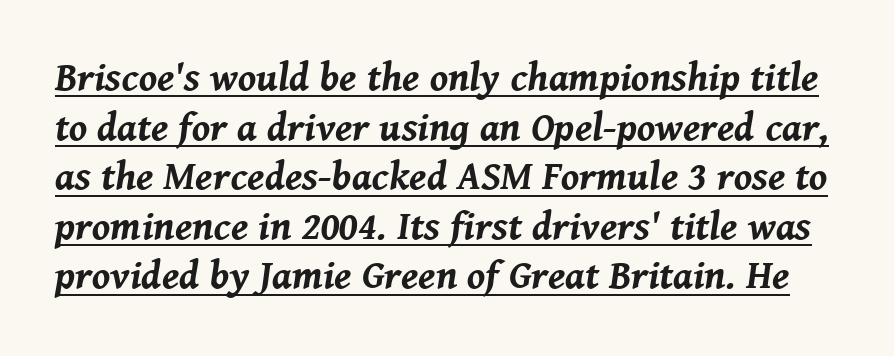
The image shows 40 px bold type, italic (leaning right); set line spacing 1.24x, normal letter spacing, underlined; medium stroke contrast and a medium x-height.
